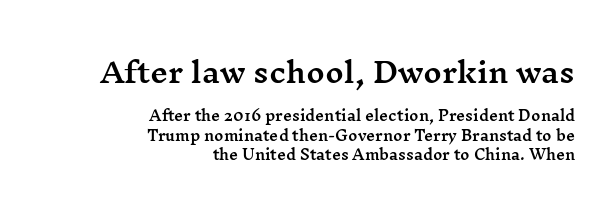
The image shows 28 px wide serif type, upright; set right-aligned, normal line spacing (1.41x), normal letter spacing, not underlined; the first (top) block is 2.0x larger; medium stroke contrast and a medium x-height.
